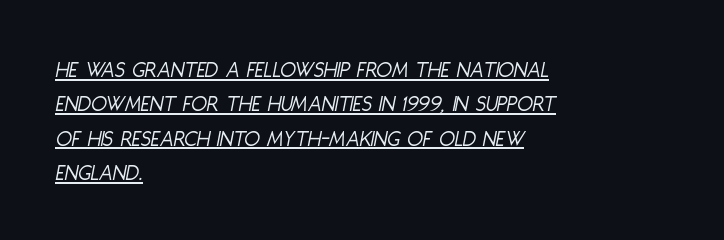
The image shows 23 px text type, italic (leaning right); set left-aligned, normal line spacing (1.49x), normal letter spacing, underlined.
